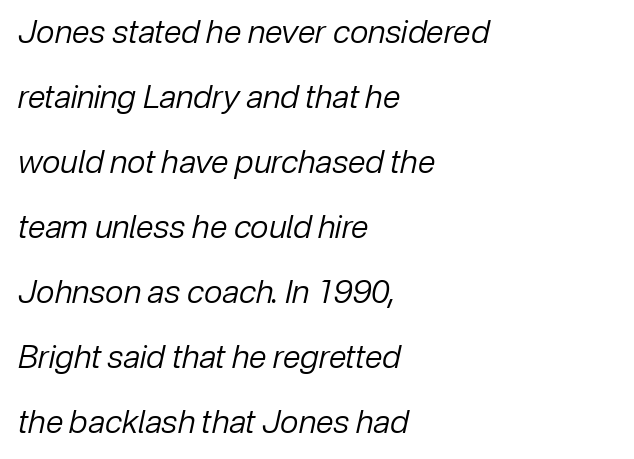
The image shows 32 px regular-weight type, italic (leaning right); set left-aligned, loose line spacing (2.03x), normal letter spacing, not underlined; low stroke contrast and a medium x-height.
